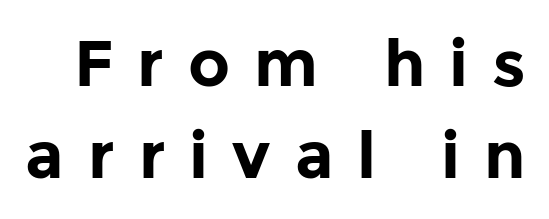
{"serif": "no", "italic": "no", "bold": "yes", "weight": "bold", "width": "normal", "stroke_contrast": "low", "x_height": "medium", "monospaced": "no", "underline": "no", "line_spacing": "normal", "line_spacing_ratio": 1.42, "letter_spacing": "wide", "letter_spacing_em": 0.37, "glyph_px": 65}
